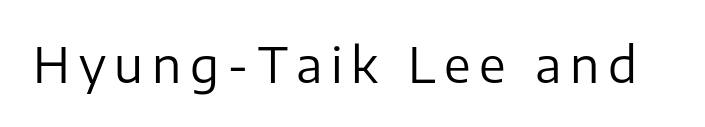
Q: Is the text bold? A: No.
Q: Is the text italic (slanted)? A: No, it is upright.
Q: Is the typeface a serif or a sans-serif typeface? A: Sans-serif.
Q: Is the text underlined? A: No.
Q: Width (condensed, normal, or wide)? A: Normal.
Q: Stroke contrast? A: Low.
Q: x-height? A: Medium.
Q: Monospaced? A: No.
